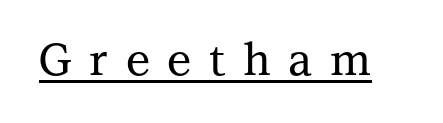
The image shows 44 px serif type, upright; set unusually wide letter spacing (+0.4 em), underlined; medium stroke contrast and a medium x-height.
